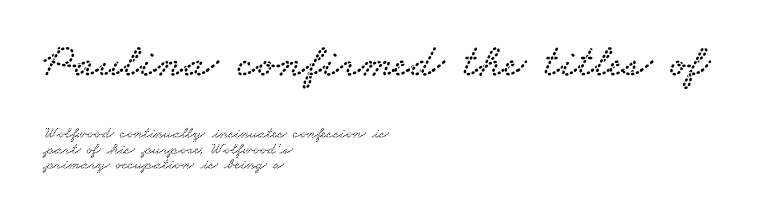
{"serif": "yes", "width": "wide", "stroke_contrast": "low", "x_height": "small", "monospaced": "no", "underline": "no", "align": "left", "line_spacing": "tight", "line_spacing_ratio": 0.97, "letter_spacing": "normal", "letter_spacing_em": 0.0, "larger_block": "first", "size_ratio": 2.94, "glyph_px": 47}
